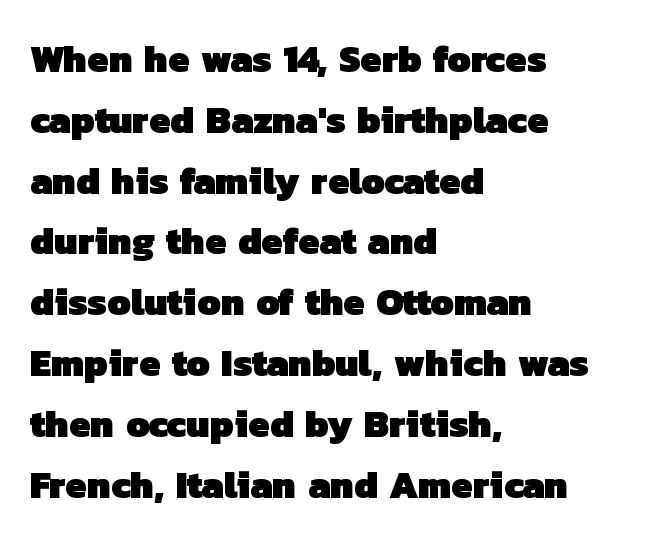
The image shows 38 px heavy sans-serif type; set left-aligned, normal line spacing (1.6x), normal letter spacing, not underlined; low stroke contrast and a medium x-height.
